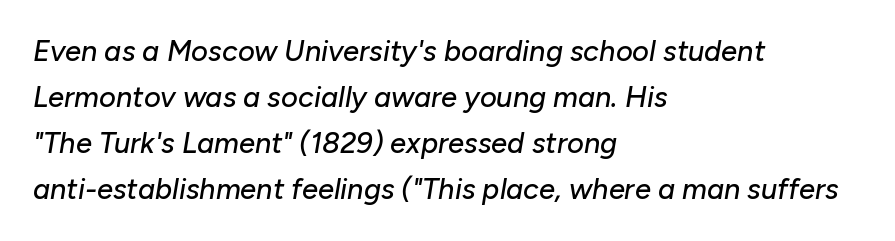
The rag falls on the right side of this text block. Spacing verdict: proportional, widths tailored to each character. The zone under the glyphs is completely vacant. Normally led — the rows are evenly, conventionally spaced.
